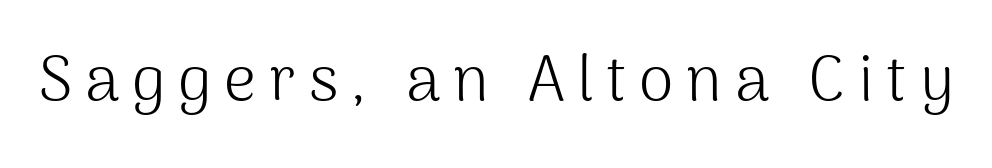
The specimen omits any rule beneath the text block's lines. The face used here is proportionally spaced, like ordinary book or web type. The rendering shows plain stroke endings on the letterforms — a sans-serif design. The weight tops out at a normal text grade. Posture: vertical. Inter-character spacing is expanded well beyond the font's built-in metrics.
